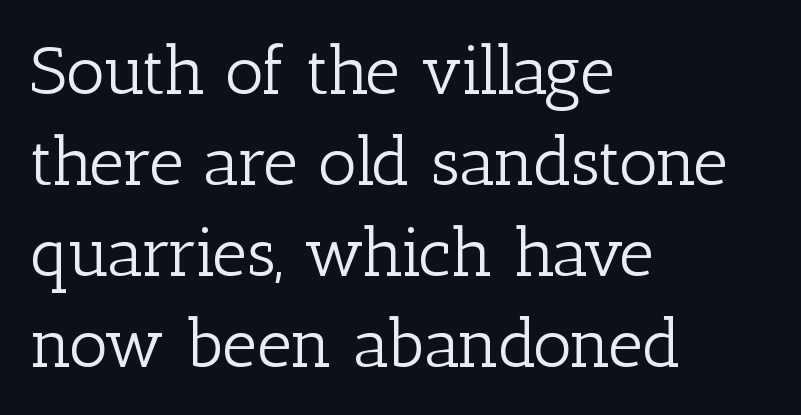
{"serif": "yes", "italic": "no", "bold": "no", "weight": "light", "width": "normal", "stroke_contrast": "low", "x_height": "medium", "monospaced": "no", "underline": "no", "align": "left", "line_spacing": "normal", "line_spacing_ratio": 1.34, "letter_spacing": "normal", "letter_spacing_em": 0.0, "glyph_px": 68}
